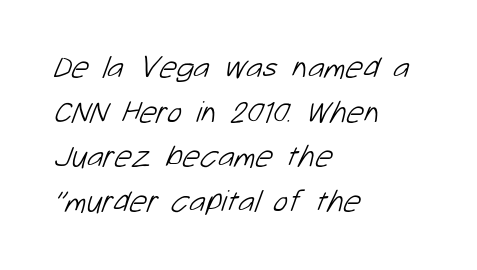
Q: Is the text bold? A: No.
Q: Is the typeface a serif or a sans-serif typeface? A: Sans-serif.
Q: Is the text underlined? A: No.
Q: How is the paragraph aligned? A: Left-aligned.
Q: Is the spacing between letters normal or unusually wide? A: Normal.
Q: Is the spacing between lines tight, normal or loose? A: Normal.
Q: Width (condensed, normal, or wide)? A: Normal.
Q: Stroke contrast? A: Low.
Q: x-height? A: Medium.
Q: Monospaced? A: No.
